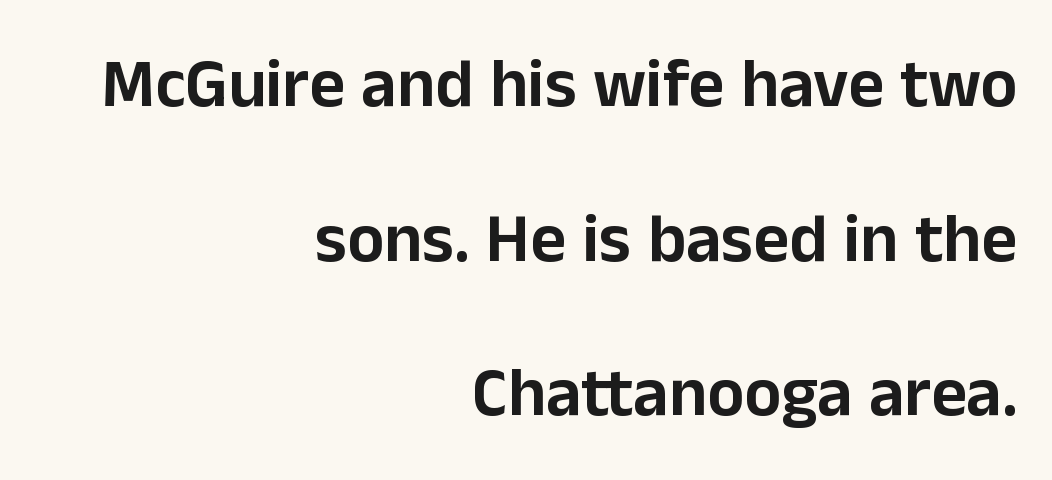
Each row of text sits above clean, open space. This is the regular roman posture of the typeface. If you measured baseline to baseline, you'd find a long distance. These lines are rendered in a variable-pitch font. If you drew a ruler down the right edge, every line would touch it. Characters follow at the spacing the type designer built in.
